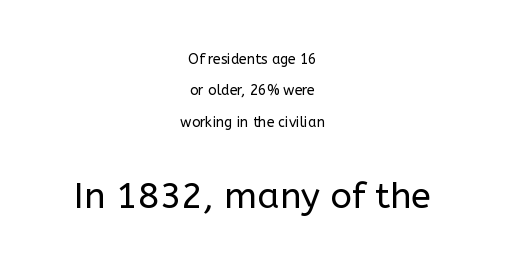
{"serif": "no", "italic": "no", "bold": "no", "weight": "regular", "width": "normal", "stroke_contrast": "low", "x_height": "medium", "monospaced": "no", "underline": "no", "align": "center", "line_spacing": "loose", "line_spacing_ratio": 2.24, "letter_spacing": "normal", "letter_spacing_em": 0.0, "larger_block": "second", "size_ratio": 2.57, "glyph_px": 36}
